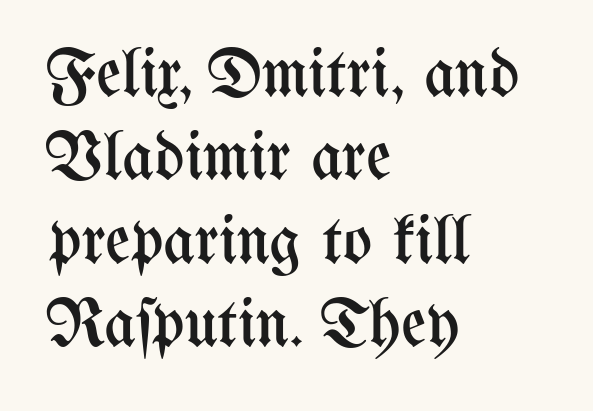
The paragraph has a hard left edge and a soft right edge. Varying glyph widths throughout — classic text-font behaviour. Posture: straight, roman, zero tilt. Check the space under the baseline: it is left empty. The letterforms sit at book weight or below. The letters sit at their default tracking, neither squeezed nor spread.
